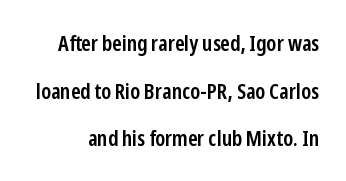
Q: Is the text bold? A: Semi-bold.
Q: Is the text italic (slanted)? A: No, it is upright.
Q: Is the text underlined? A: No.
Q: Is the spacing between letters normal or unusually wide? A: Normal.
Q: Is the spacing between lines tight, normal or loose? A: Loose.
